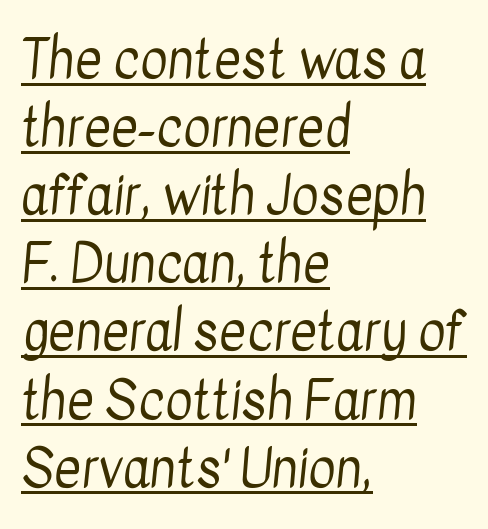
The image shows 52 px regular-weight, condensed sans-serif type; set left-aligned, normal line spacing (1.31x), normal letter spacing, underlined; low stroke contrast and a medium x-height.
